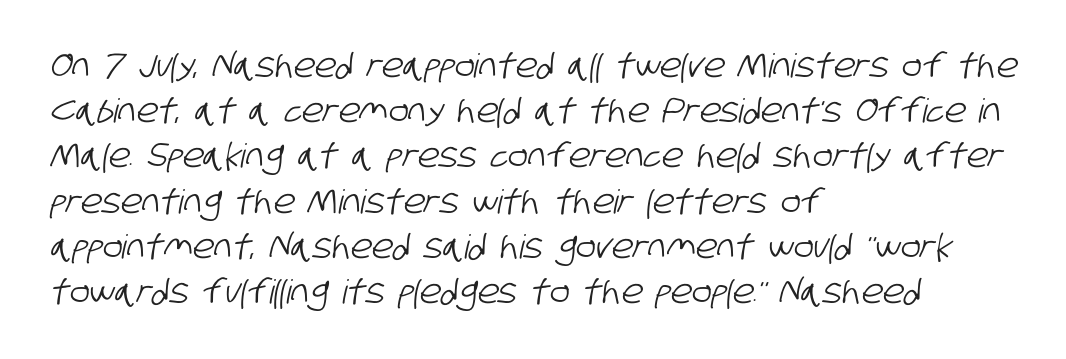
The image shows 33 px condensed sans-serif type; set left-aligned, normal line spacing (1.37x), normal letter spacing, not underlined; low stroke contrast and a large x-height.
